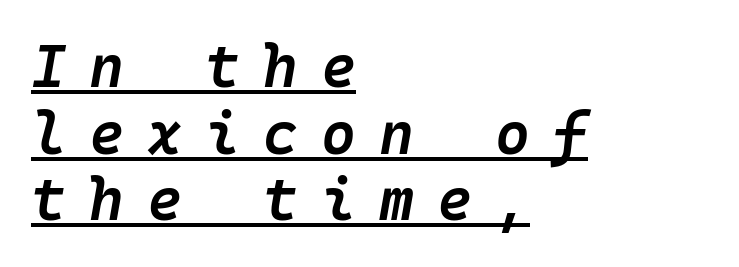
The image shows 60 px semibold type, italic (leaning right); set left-aligned, tight line spacing (1.11x), unusually wide letter spacing (+0.38 em), underlined; low stroke contrast and a medium x-height.
